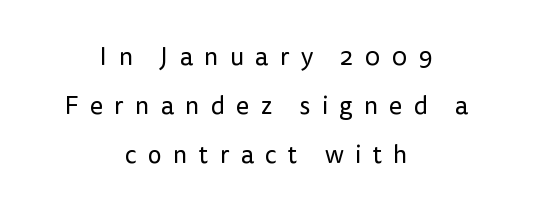
The image shows 25 px text type, upright; set centered, loose line spacing (1.97x), unusually wide letter spacing (+0.45 em), not underlined.
